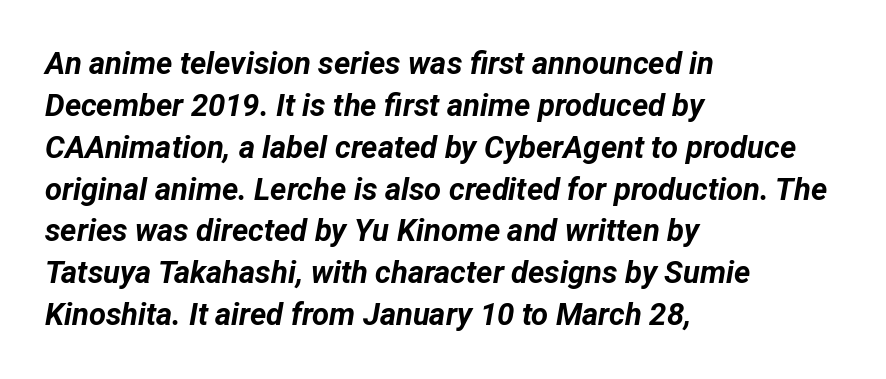
Q: Is the text bold? A: Yes.
Q: Is the text italic (slanted)? A: Yes, it leans right by about 12 degrees.
Q: Is the text underlined? A: No.
Q: How is the paragraph aligned? A: Left-aligned.
Q: Is the spacing between letters normal or unusually wide? A: Normal.
Q: Is the spacing between lines tight, normal or loose? A: Normal.
Q: Width (condensed, normal, or wide)? A: Normal.
Q: Stroke contrast? A: Low.
Q: x-height? A: Medium.
Q: Monospaced? A: No.
